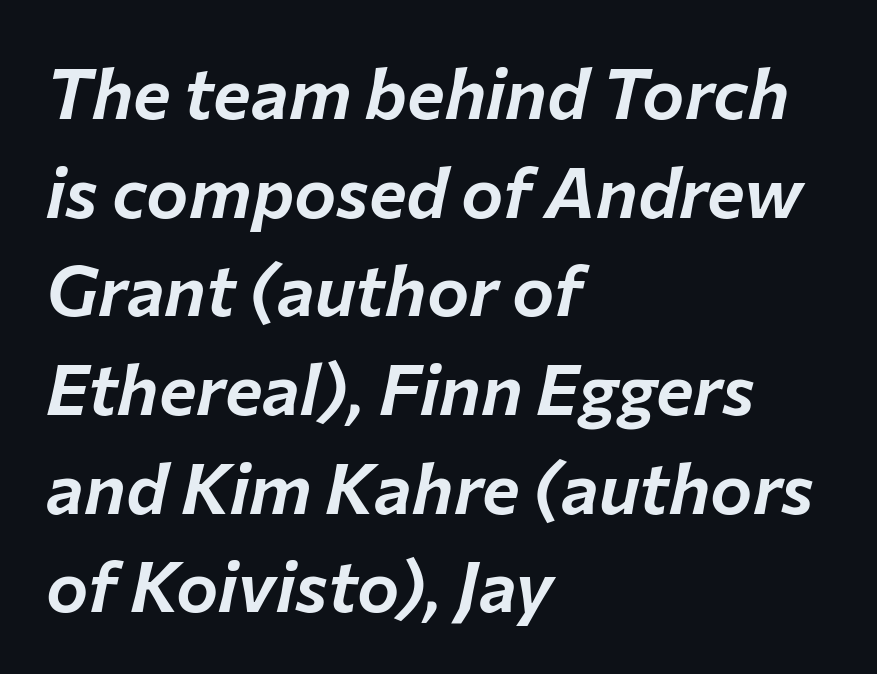
Q: Is the text italic (slanted)? A: Yes, it leans right by about 12 degrees.
Q: Is the text underlined? A: No.
Q: How is the paragraph aligned? A: Left-aligned.
Q: Is the spacing between letters normal or unusually wide? A: Normal.
Q: Is the spacing between lines tight, normal or loose? A: Normal.
Q: Width (condensed, normal, or wide)? A: Normal.
Q: Stroke contrast? A: Low.
Q: x-height? A: Medium.
Q: Monospaced? A: No.
